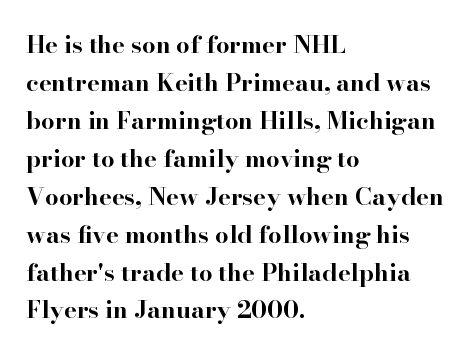
The image shows 24 px bold type, upright; set left-aligned, normal line spacing (1.58x), normal letter spacing, not underlined.
